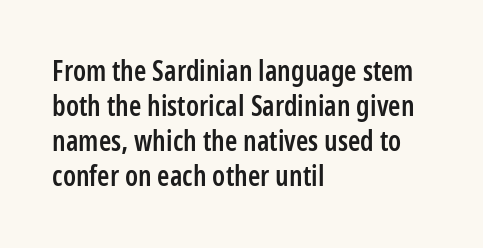
Looks like regular typesetting: each glyph gets only the width it needs. Alignment: flush left. The space between consecutive lines is moderate. Semibold letterforms, between regular and bold. These lines are composed in type without serifs. Bare-footed words on every line.
